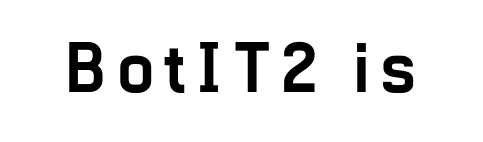
{"serif": "no", "italic": "no", "bold": "yes", "weight": "semibold", "width": "condensed", "stroke_contrast": "low", "x_height": "medium", "monospaced": "no", "underline": "no", "glyph_px": 71}
